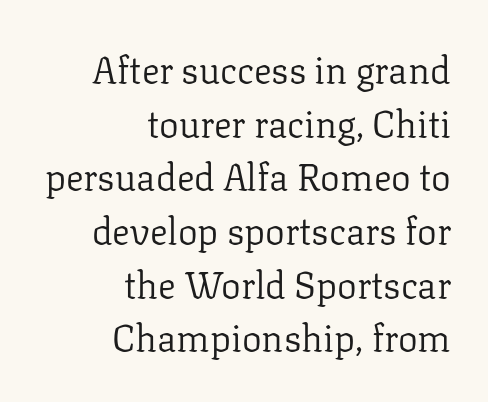
{"serif": "yes", "italic": "no", "bold": "no", "weight": "regular", "width": "normal", "stroke_contrast": "low", "x_height": "medium", "monospaced": "no", "underline": "no", "align": "right", "line_spacing": "normal", "line_spacing_ratio": 1.45, "letter_spacing": "normal", "letter_spacing_em": 0.0, "glyph_px": 37}
